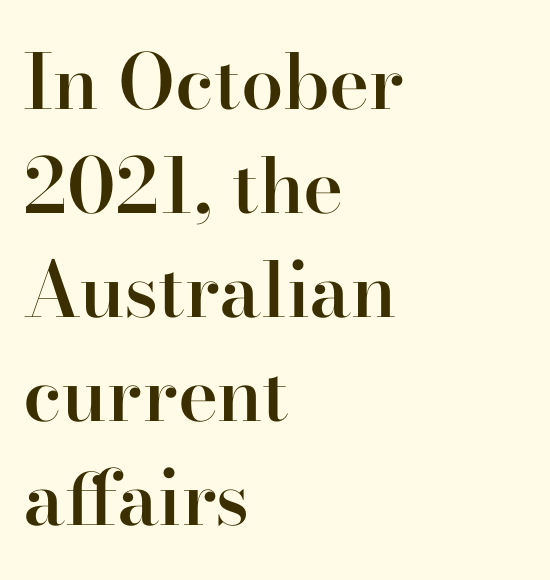
The image shows 76 px semibold serif type, upright; set left-aligned, normal line spacing (1.37x), normal letter spacing, not underlined; high stroke contrast and a small x-height.
